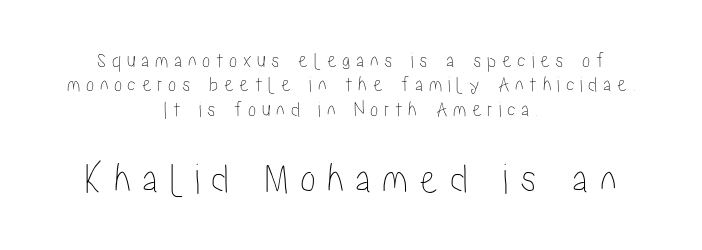
The image shows 43 px condensed type, upright; set centered, tight line spacing (1.11x), unusually wide letter spacing (+0.25 em), not underlined; the second (bottom) block is 1.95x larger; low stroke contrast and a medium x-height.
